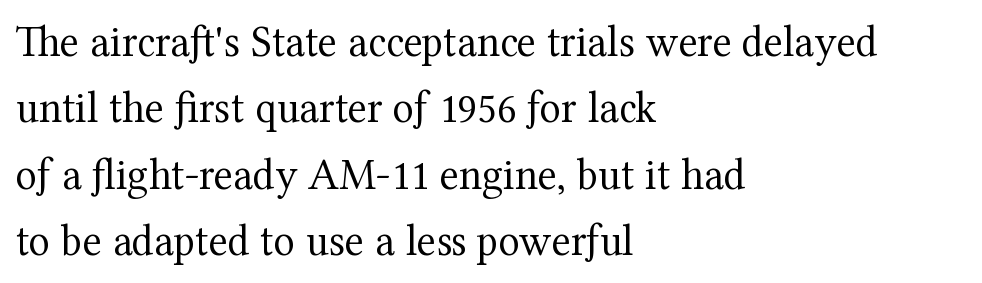
Q: Is the text bold? A: No.
Q: Is the text italic (slanted)? A: No, it is upright.
Q: Is the typeface a serif or a sans-serif typeface? A: Serif.
Q: Is the text underlined? A: No.
Q: How is the paragraph aligned? A: Left-aligned.
Q: Is the spacing between letters normal or unusually wide? A: Normal.
Q: Is the spacing between lines tight, normal or loose? A: Normal.
Q: Width (condensed, normal, or wide)? A: Normal.
Q: Stroke contrast? A: Medium.
Q: x-height? A: Medium.
Q: Monospaced? A: No.
